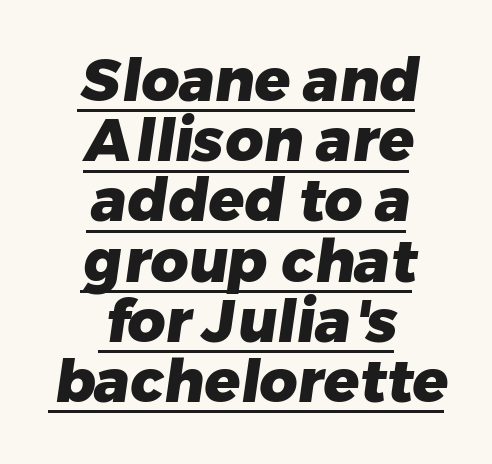
Q: Is the text bold? A: Yes.
Q: Is the typeface a serif or a sans-serif typeface? A: Sans-serif.
Q: Is the text underlined? A: Yes.
Q: How is the paragraph aligned? A: Centered.
Q: Is the spacing between letters normal or unusually wide? A: Normal.
Q: Is the spacing between lines tight, normal or loose? A: Tight.
Q: Width (condensed, normal, or wide)? A: Normal.
Q: Stroke contrast? A: Low.
Q: x-height? A: Medium.
Q: Monospaced? A: No.
